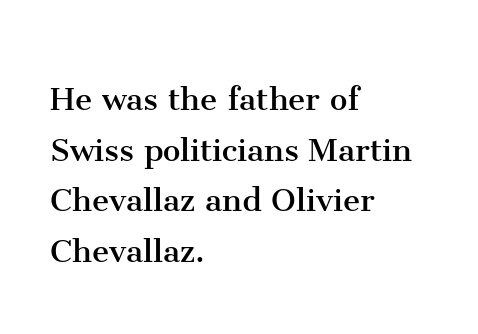
No extra ink here — the face is not bold. Unlike a clean sans, this face finishes its strokes with serifs. Do the characters align in a grid? No, the font is proportional. Does the leading feel generous? No, just average.
